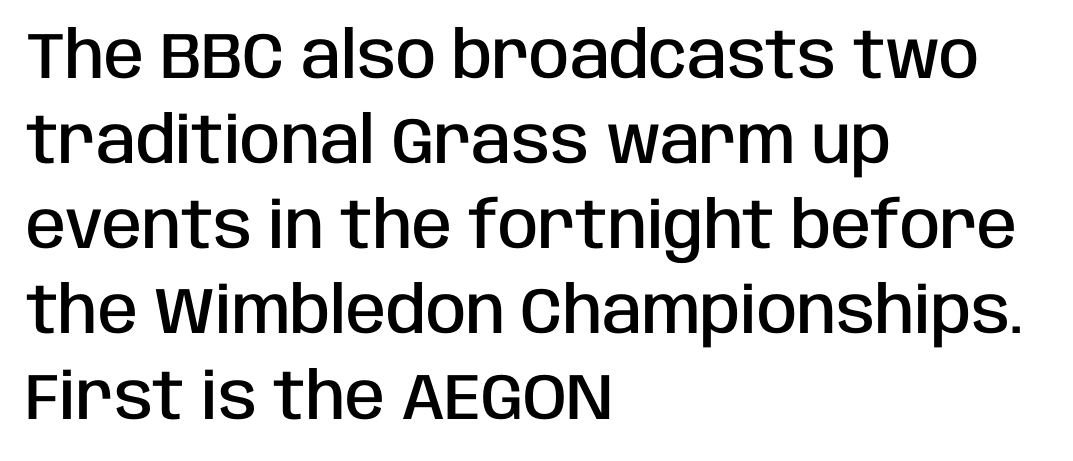
Type style note: lacks serifs. Each letter keeps its own natural width here, so spacing adapts to shape. Set as a demibold, roughly 600 on the weight scale. This sample uses an upright cut, with every glyph sitting square on the baseline. The block of text has a typical density, with ordinary space between rows.
